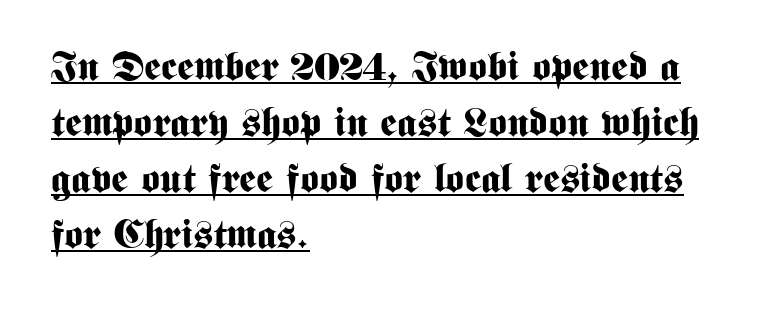
Q: Is the text bold? A: Yes.
Q: Is the text italic (slanted)? A: No, it is upright.
Q: Is the typeface a serif or a sans-serif typeface? A: Sans-serif.
Q: Is the text underlined? A: Yes.
Q: How is the paragraph aligned? A: Left-aligned.
Q: Is the spacing between letters normal or unusually wide? A: Normal.
Q: Is the spacing between lines tight, normal or loose? A: Normal.
Q: Width (condensed, normal, or wide)? A: Condensed.
Q: Stroke contrast? A: Medium.
Q: x-height? A: Medium.
Q: Monospaced? A: No.
